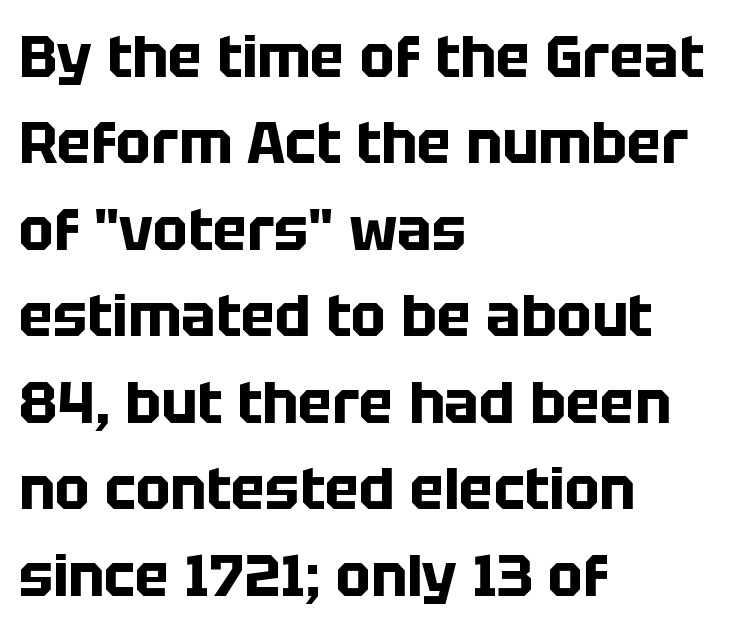
Reading down the block, your eye returns to a fixed left position each line. This sample uses an upright cut, with every glyph sitting square on the baseline. The passage shown is typeset with a sans-serif family. The rows are spaced the way most documents space them.
